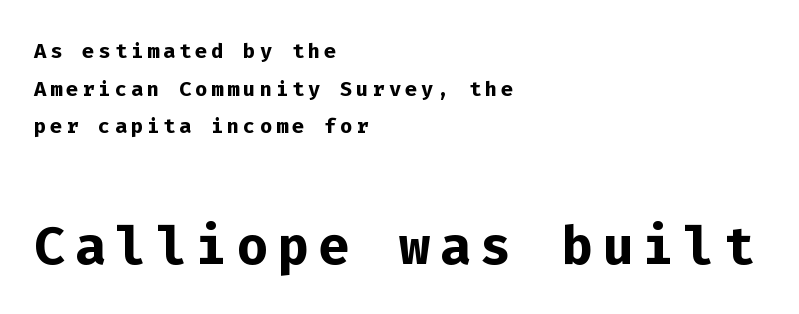
The letters march in equal steps, a hallmark of fixed-pitch type. The string is rendered with underlining switched off. The characters display no serif detailing; their extremities are plain. Which chunk is bigger? The second one — the bottom block dwarfs the top.
